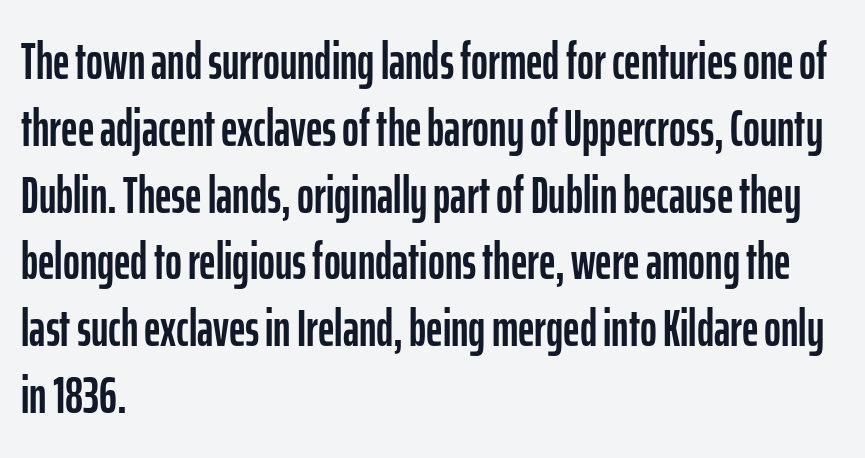
Q: Is the text italic (slanted)? A: No, it is upright.
Q: Is the typeface a serif or a sans-serif typeface? A: Sans-serif.
Q: Is the text underlined? A: No.
Q: How is the paragraph aligned? A: Left-aligned.
Q: Is the spacing between letters normal or unusually wide? A: Normal.
Q: Is the spacing between lines tight, normal or loose? A: Normal.
Q: Width (condensed, normal, or wide)? A: Condensed.
Q: Stroke contrast? A: Low.
Q: x-height? A: Medium.
Q: Monospaced? A: No.
